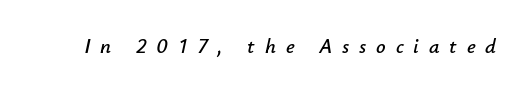
Q: Is the text italic (slanted)? A: Yes, it leans right by about 12 degrees.
Q: Is the text underlined? A: No.
Q: Is the spacing between letters normal or unusually wide? A: Unusually wide.
